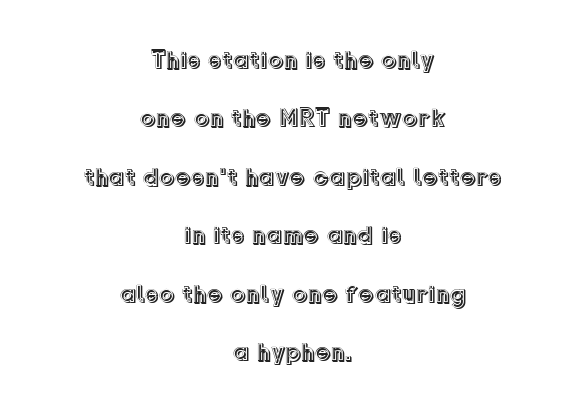
This sample trades compactness for vertical openness between lines. Decoration check: the copy has no underline. The lettering stays uniformly vertical, giving the passage a roman look. Casual observation: everything's sitting right in the middle. Caption: standard tracking, unaltered.
